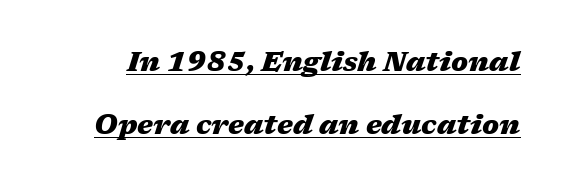
Q: Is the text bold? A: Yes.
Q: Is the text italic (slanted)? A: Yes, it leans right by about 17 degrees.
Q: Is the text underlined? A: Yes.
Q: Is the spacing between letters normal or unusually wide? A: Normal.
Q: Is the spacing between lines tight, normal or loose? A: Loose.
